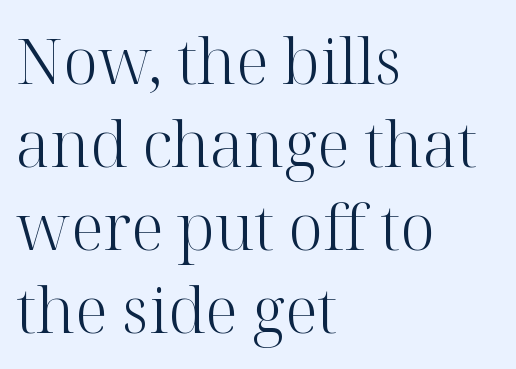
Q: Is the text bold? A: No.
Q: Is the text italic (slanted)? A: No, it is upright.
Q: Is the typeface a serif or a sans-serif typeface? A: Serif.
Q: Is the text underlined? A: No.
Q: How is the paragraph aligned? A: Left-aligned.
Q: Is the spacing between letters normal or unusually wide? A: Normal.
Q: Is the spacing between lines tight, normal or loose? A: Normal.
Q: Width (condensed, normal, or wide)? A: Normal.
Q: Stroke contrast? A: High.
Q: x-height? A: Medium.
Q: Monospaced? A: No.
